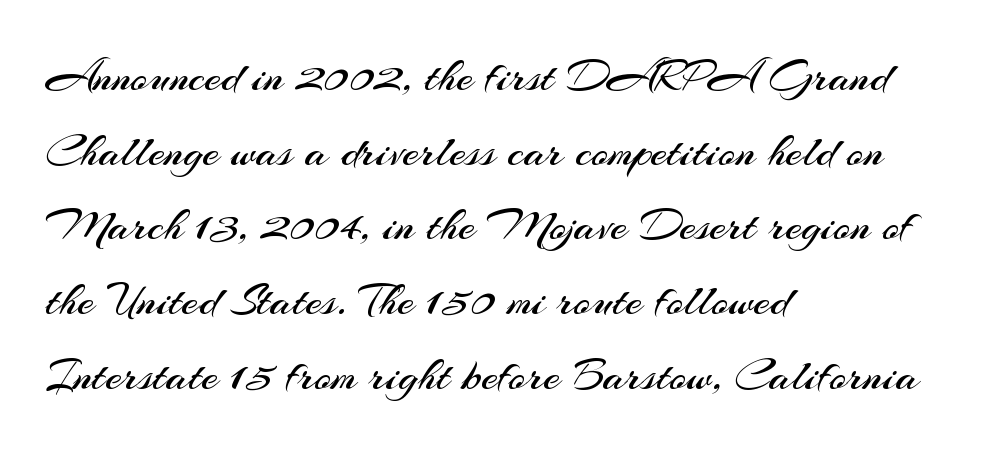
A typesetter would call this zero additional tracking. Spacing verdict: proportional, widths tailored to each character. These lines are set flush left with a ragged right edge. Is there much room between lines? A standard amount, neither cramped nor airy. Are there feet on the stems? There aren't — it's a sans.
